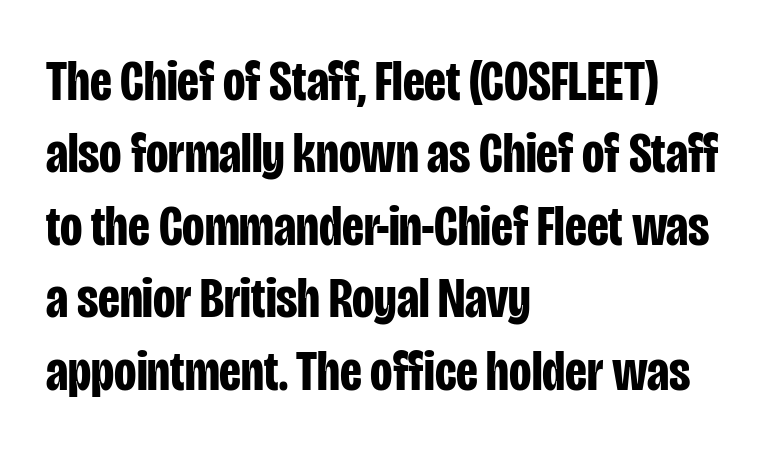
The image shows 58 px bold, condensed sans-serif type, upright; set left-aligned, normal line spacing (1.25x), normal letter spacing, not underlined; low stroke contrast and a large x-height.
